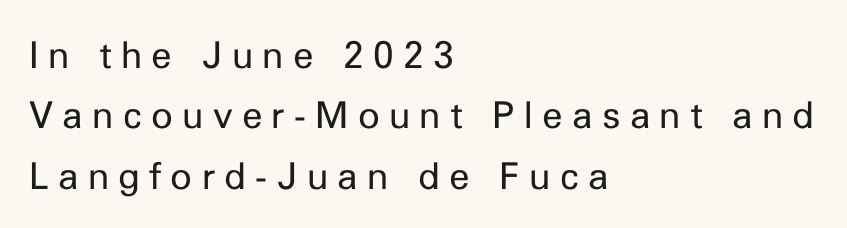
Q: Is the text bold? A: No.
Q: Is the text italic (slanted)? A: No, it is upright.
Q: Is the typeface a serif or a sans-serif typeface? A: Sans-serif.
Q: Is the text underlined? A: No.
Q: How is the paragraph aligned? A: Left-aligned.
Q: Is the spacing between letters normal or unusually wide? A: Unusually wide.
Q: Is the spacing between lines tight, normal or loose? A: Normal.
Q: Width (condensed, normal, or wide)? A: Normal.
Q: Stroke contrast? A: Low.
Q: x-height? A: Medium.
Q: Monospaced? A: No.
